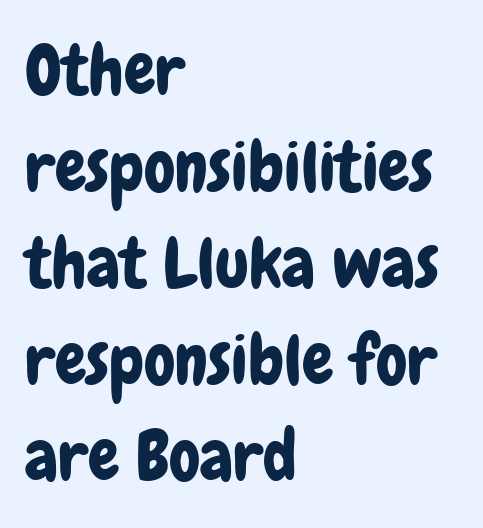
Where is the straight margin? On the left. A typesetter would call this proportional, since set widths differ per character. The font family rendered here belongs to the sans-serif group. The words here are not underlined. In terms of posture, this sample is upright. Caption: standard tracking, unaltered.
